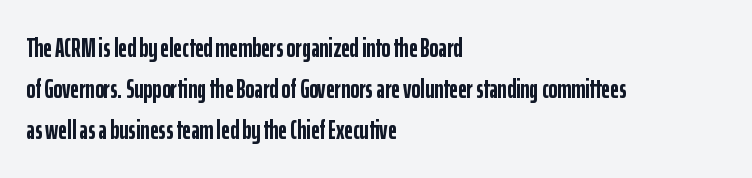
The image shows 27 px bold type, upright; set left-aligned, normal line spacing (1.52x), normal letter spacing, not underlined.
